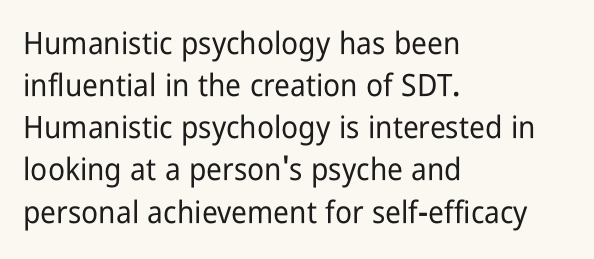
Horizontally, the lines are justified to the leading edge only. When letters stand straight like this, we call the style roman or upright. Spacing between characters is what you'd get straight out of the box. How would I describe the line gaps? Plain and ordinary. Letterform terminals end flat and unadorned throughout the passage.
